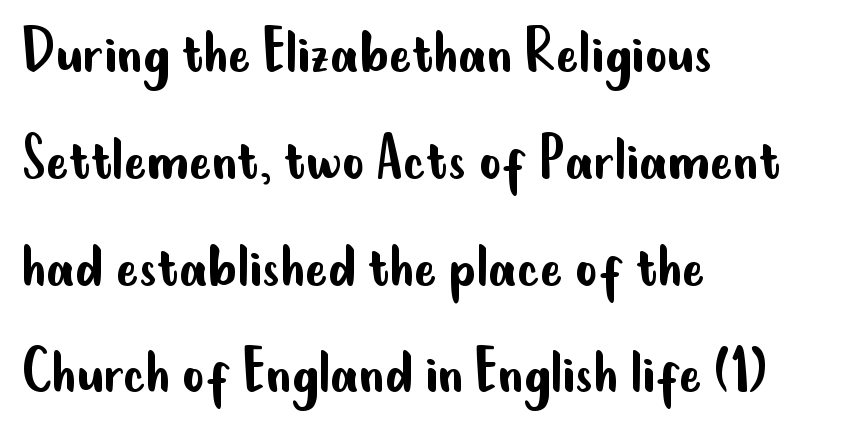
The letters carry no serifs — their stems end cleanly without finishing strokes. Character widths vary here, with narrow letters taking less room than wide ones. The gap between lines stays unmarked. The paragraph shown leans on its left margin.
